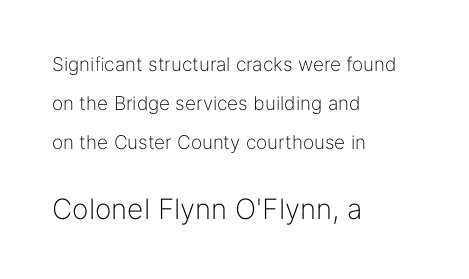
The image shows 28 px light sans-serif type, upright; set left-aligned, loose line spacing (2.05x), normal letter spacing, not underlined; the second (bottom) block is 1.47x larger; low stroke contrast and a medium x-height.
